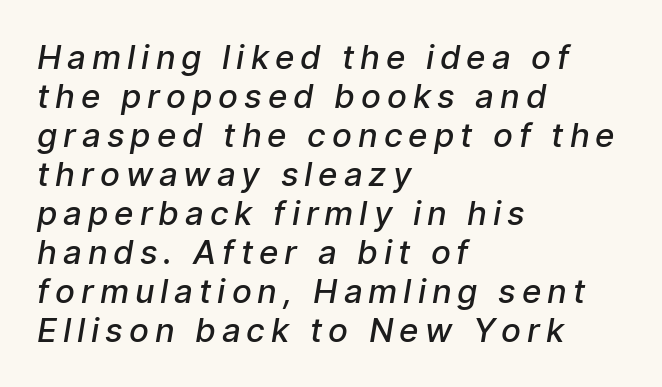
One-word summary of the alignment: left. The zone under the glyphs is completely vacant. Notice the strokes are somewhat thickened but not fully heavy: this is a semibold. The text was rendered using a sans face with plain stroke endings. Note the varied advance widths — an 'i' is clearly narrower than an 'm'.
